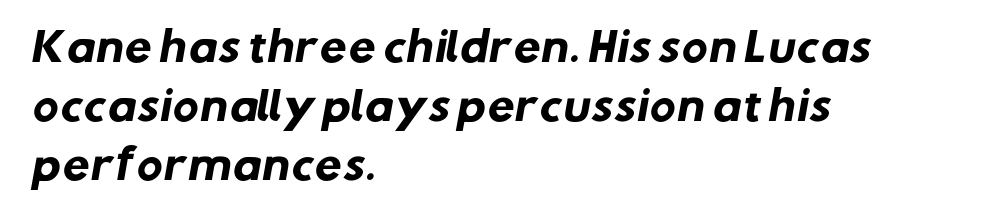
Spacing verdict: proportional, widths tailored to each character. Honestly, there is no underline to notice here at all. Evenly set lines give the paragraph a standard silhouette. Spacing between characters is what you'd get straight out of the box. This rendering employs a face without finishing strokes, i.e., a sans-serif.
